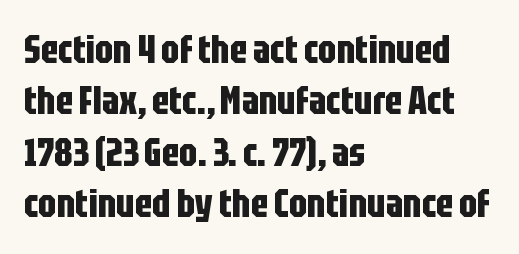
The image shows 39 px bold, condensed sans-serif type, upright; set left-aligned, normal line spacing (1.32x), normal letter spacing, not underlined; low stroke contrast and a large x-height.
